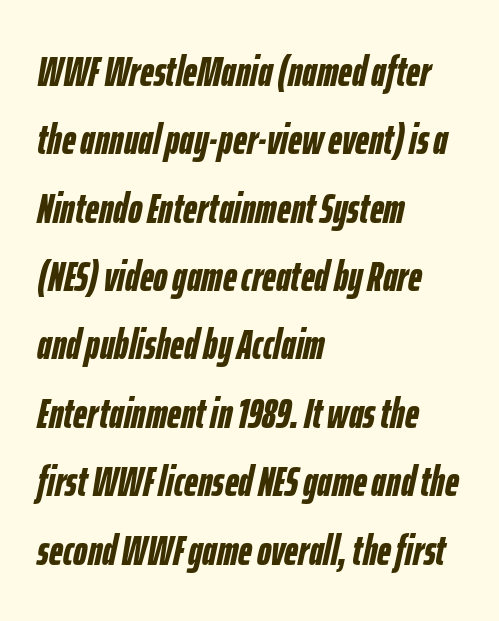
The image shows 43 px semibold, condensed type, italic (leaning right); set left-aligned, normal line spacing (1.59x), normal letter spacing, not underlined; low stroke contrast and a medium x-height.
